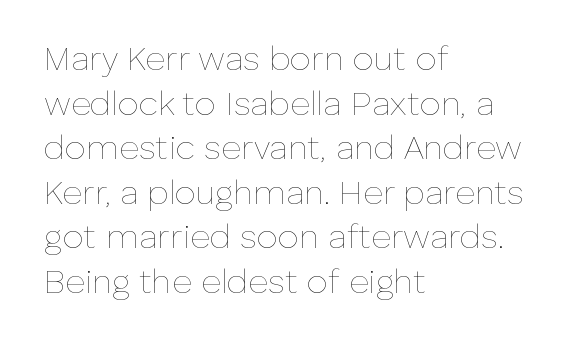
This sample uses plain, unmodified letter spacing. The strip under each line holds only bare page. Vertical spacing — default. The lettering holds an erect, upright posture throughout. The letterforms sit at book weight or below. These lines are rendered in a variable-pitch font.
